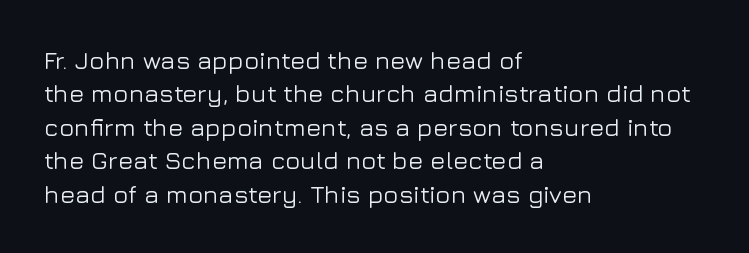
{"italic": "no", "underline": "no", "align": "left", "line_spacing": "normal", "line_spacing_ratio": 1.34, "letter_spacing": "normal", "letter_spacing_em": 0.0, "glyph_px": 25}
